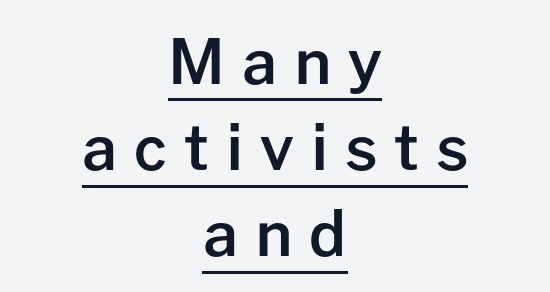
This is roman type, the default non-slanted kind. Glyph-to-glyph distance is far greater than everyday printed text. Horizontally, the lines are justified to the midpoint only. One glance says typical: line gaps are just what's usual. The lettering is marked with a stroke running underneath it. This is sans-serif lettering, the kind often seen on screens and signage.
